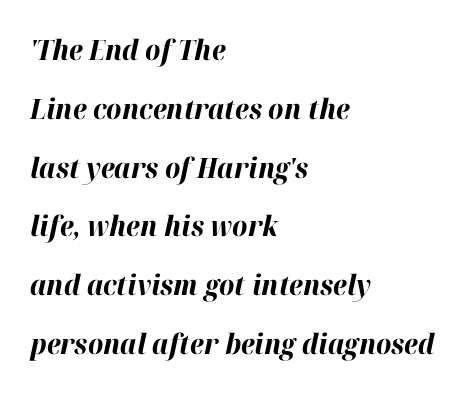
Q: Is the text bold? A: Yes.
Q: Is the text italic (slanted)? A: Yes, it leans right by about 12 degrees.
Q: Is the text underlined? A: No.
Q: How is the paragraph aligned? A: Left-aligned.
Q: Is the spacing between letters normal or unusually wide? A: Normal.
Q: Is the spacing between lines tight, normal or loose? A: Loose.
Q: Width (condensed, normal, or wide)? A: Normal.
Q: Stroke contrast? A: High.
Q: x-height? A: Medium.
Q: Monospaced? A: No.
